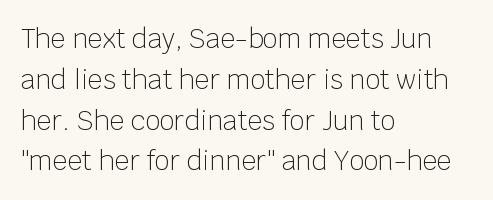
The image shows 26 px text type, upright; set left-aligned, normal line spacing (1.57x), normal letter spacing, not underlined.
